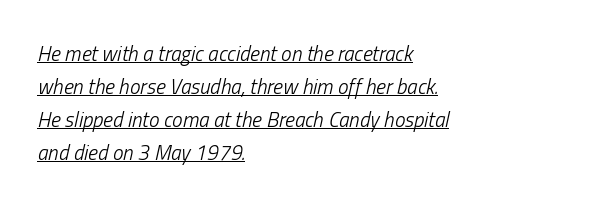
Each line of the rendering has a horizontal stroke beneath the glyphs. Tall strokes in this sample are angled rather than plumb. Compared with typical paragraphs, the rows here are spaced about the same. Bold? No — there's no thickening of the strokes. Line starts are locked; line ends wander.
